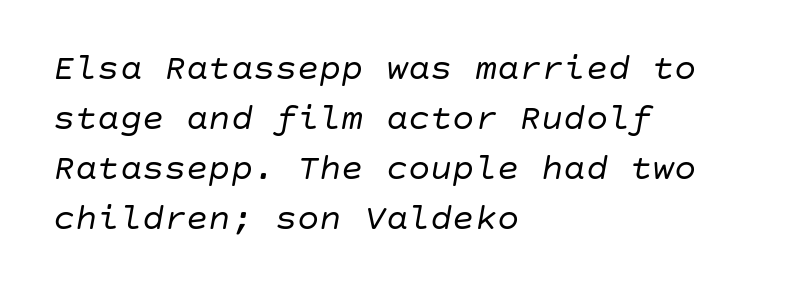
Q: Is the text bold? A: No.
Q: Is the text italic (slanted)? A: Yes, it leans right by about 10 degrees.
Q: Is the text underlined? A: No.
Q: How is the paragraph aligned? A: Left-aligned.
Q: Is the spacing between letters normal or unusually wide? A: Normal.
Q: Is the spacing between lines tight, normal or loose? A: Normal.
Q: Width (condensed, normal, or wide)? A: Normal.
Q: Stroke contrast? A: Low.
Q: x-height? A: Large.
